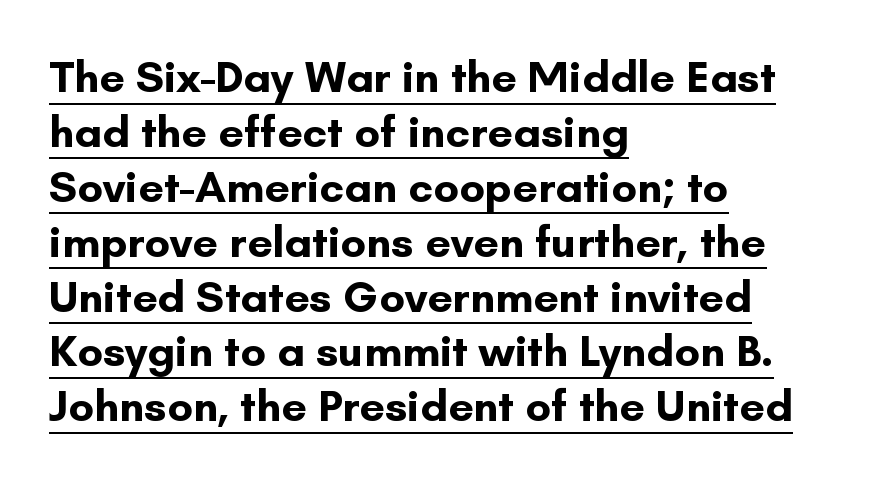
Q: Is the text bold? A: Yes.
Q: Is the text italic (slanted)? A: No, it is upright.
Q: Is the typeface a serif or a sans-serif typeface? A: Sans-serif.
Q: Is the text underlined? A: Yes.
Q: How is the paragraph aligned? A: Left-aligned.
Q: Is the spacing between letters normal or unusually wide? A: Normal.
Q: Width (condensed, normal, or wide)? A: Normal.
Q: Stroke contrast? A: Low.
Q: x-height? A: Small.
Q: Monospaced? A: No.
